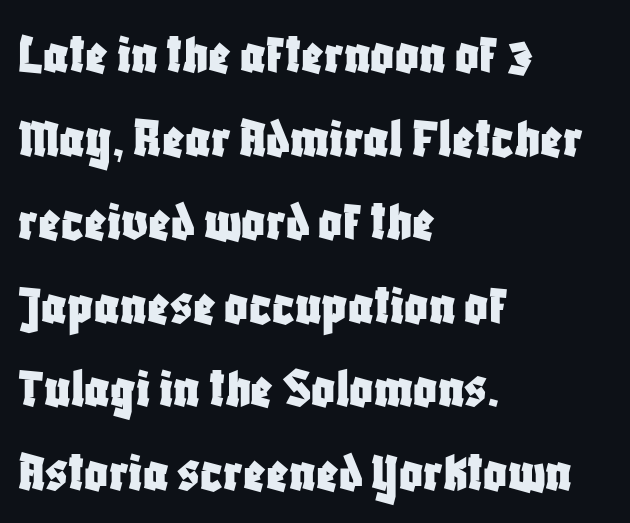
Q: Is the text italic (slanted)? A: No, it is upright.
Q: Is the typeface a serif or a sans-serif typeface? A: Sans-serif.
Q: Is the text underlined? A: No.
Q: How is the paragraph aligned? A: Left-aligned.
Q: Is the spacing between letters normal or unusually wide? A: Normal.
Q: Is the spacing between lines tight, normal or loose? A: Normal.
Q: Width (condensed, normal, or wide)? A: Condensed.
Q: Stroke contrast? A: Low.
Q: x-height? A: Large.
Q: Monospaced? A: No.
